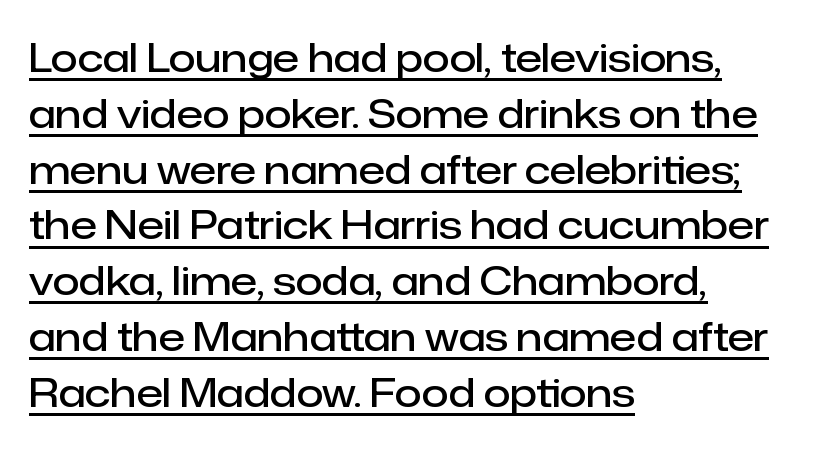
Q: Is the text bold? A: Semi-bold.
Q: Is the text italic (slanted)? A: No, it is upright.
Q: Is the typeface a serif or a sans-serif typeface? A: Sans-serif.
Q: Is the text underlined? A: Yes.
Q: How is the paragraph aligned? A: Left-aligned.
Q: Is the spacing between letters normal or unusually wide? A: Normal.
Q: Is the spacing between lines tight, normal or loose? A: Normal.
Q: Width (condensed, normal, or wide)? A: Normal.
Q: Stroke contrast? A: Low.
Q: x-height? A: Medium.
Q: Monospaced? A: No.
